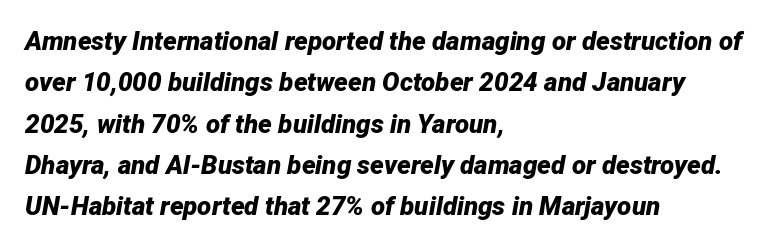
The text carries the slant typical of an italic or oblique font. Set as a true bold cut, around the 700 mark. Regarding leading, the lines here are spaced in the standard way. If you drew a ruler down the left edge, every line would touch it.
